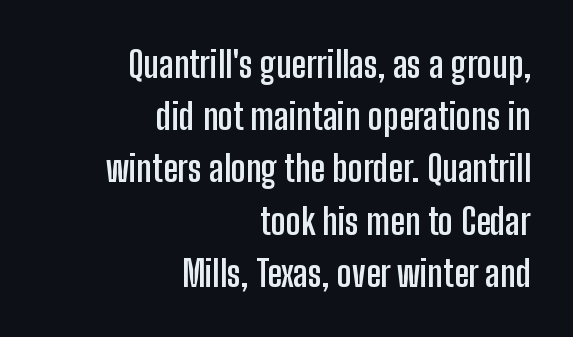
The image shows 36 px semibold, condensed sans-serif type, upright; set right-aligned, normal line spacing (1.45x), normal letter spacing, not underlined; low stroke contrast and a medium x-height.
